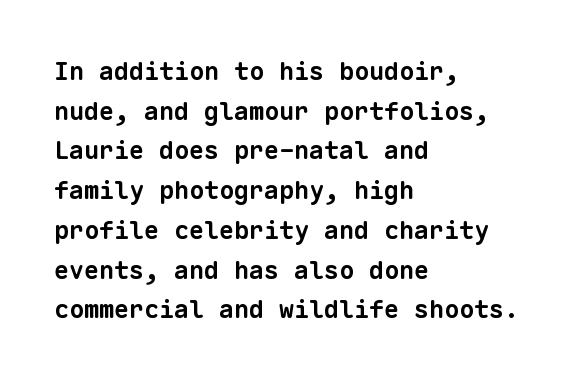
{"bold": "yes", "underline": "no", "align": "left", "line_spacing": "normal", "line_spacing_ratio": 1.59, "letter_spacing": "normal", "letter_spacing_em": 0.0, "glyph_px": 25}
